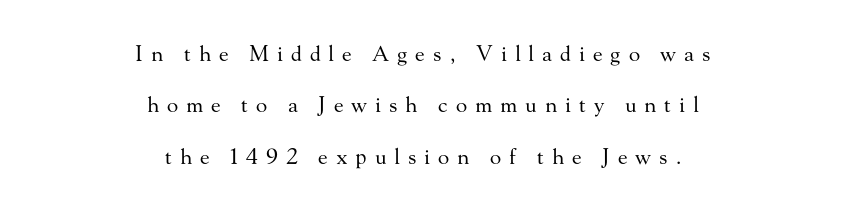
The image shows 21 px text type, upright; set centered, loose line spacing (2.45x), unusually wide letter spacing (+0.38 em), not underlined.
